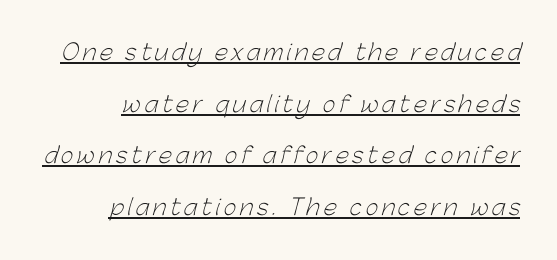
Heaviness? Minimal to ordinary, like unemphasized prose. Is there an underline? Yes — a line sits under the letters. Compared with typical paragraphs, the rows here are farther apart.
